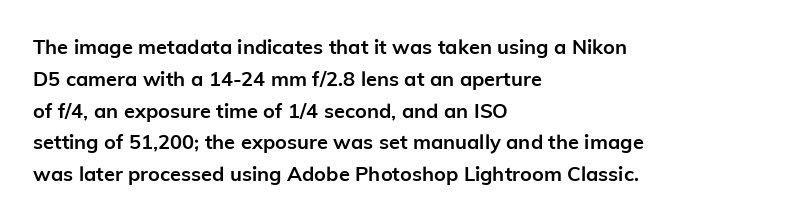
{"italic": "no", "bold": "yes", "underline": "no", "align": "left", "line_spacing": "normal", "line_spacing_ratio": 1.59, "letter_spacing": "normal", "letter_spacing_em": 0.0, "glyph_px": 20}
